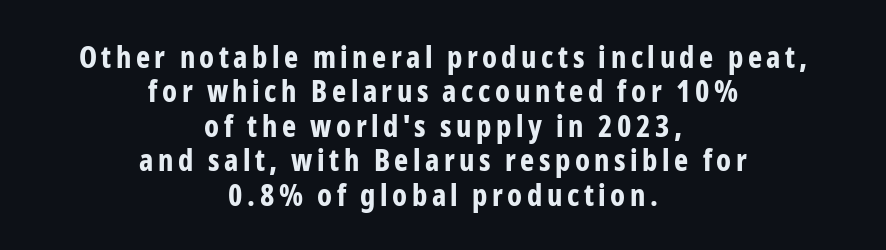
{"serif": "no", "italic": "no", "bold": "yes", "weight": "bold", "width": "condensed", "stroke_contrast": "low", "x_height": "medium", "monospaced": "no", "underline": "no", "align": "center", "line_spacing": "tight", "line_spacing_ratio": 1.15, "glyph_px": 30}
